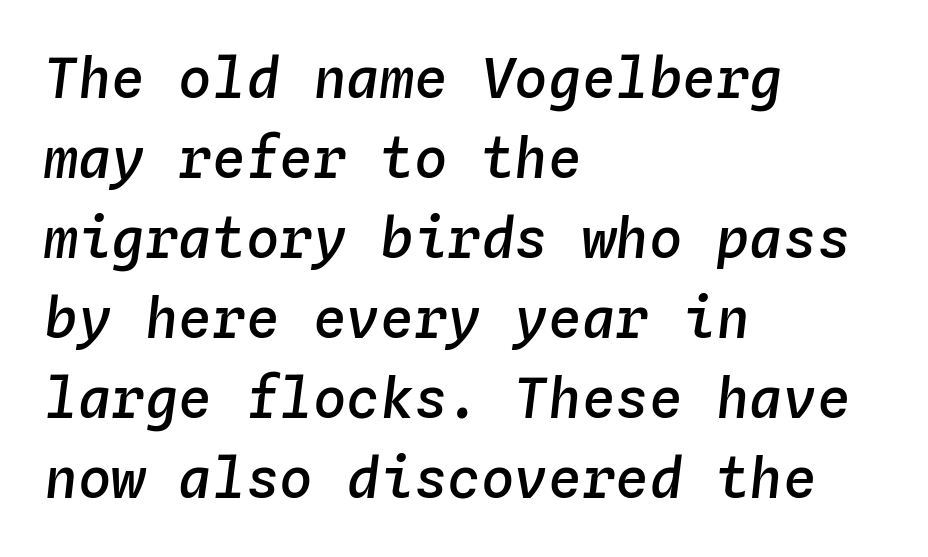
{"italic": "yes", "lean": "right", "slant_degrees": 4, "bold": "semi", "weight": "semibold", "width": "normal", "stroke_contrast": "low", "x_height": "medium", "monospaced": "yes", "underline": "no", "align": "left", "line_spacing": "normal", "line_spacing_ratio": 1.43, "letter_spacing": "normal", "letter_spacing_em": 0.0, "glyph_px": 56}
